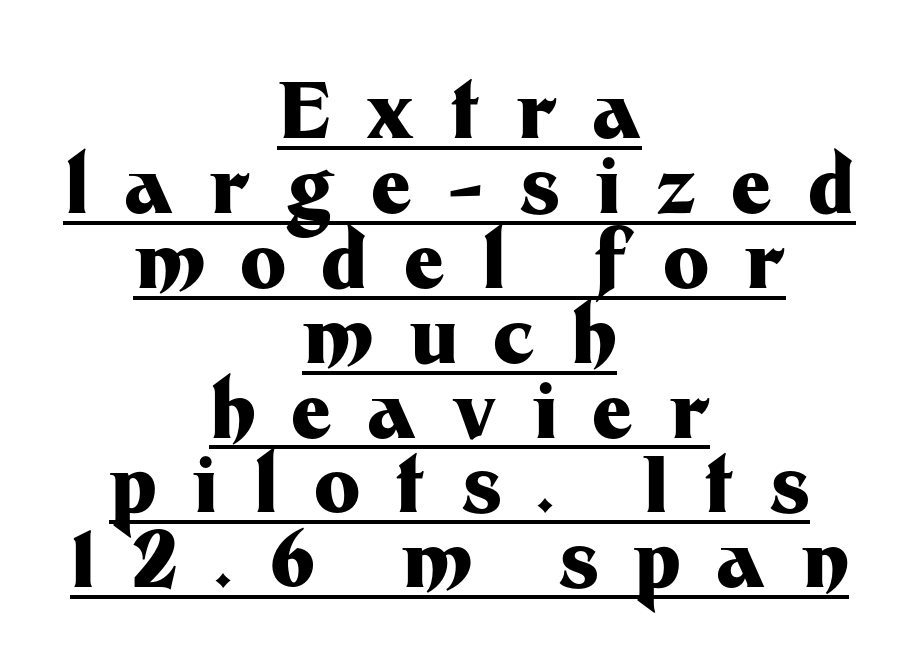
Q: Is the text bold? A: Yes.
Q: Is the text italic (slanted)? A: No, it is upright.
Q: Is the typeface a serif or a sans-serif typeface? A: Sans-serif.
Q: Is the text underlined? A: Yes.
Q: How is the paragraph aligned? A: Centered.
Q: Is the spacing between letters normal or unusually wide? A: Unusually wide.
Q: Is the spacing between lines tight, normal or loose? A: Tight.
Q: Width (condensed, normal, or wide)? A: Normal.
Q: Stroke contrast? A: Medium.
Q: x-height? A: Medium.
Q: Monospaced? A: No.
